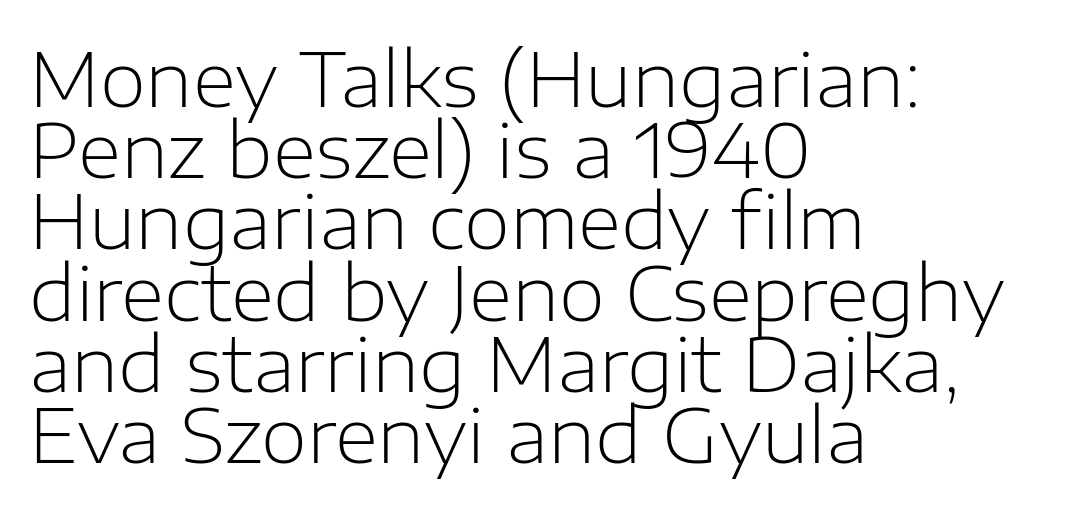
The image shows 75 px light sans-serif type, upright; set left-aligned, tight line spacing (0.95x), normal letter spacing, not underlined; low stroke contrast and a medium x-height.
